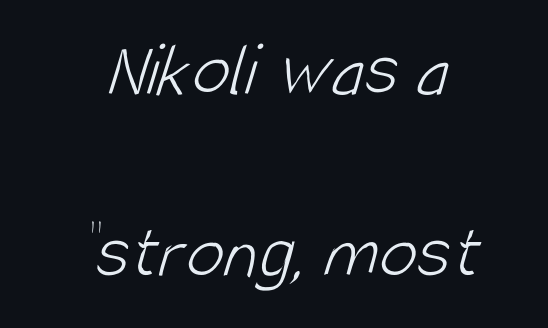
Note: no serifs on the glyphs. The text block is weighted toward neither margin, spreading evenly from the middle. Think of a printed novel: that variable character pitch is what you see here. How are the letters spaced? Ordinarily, with no added tracking.
